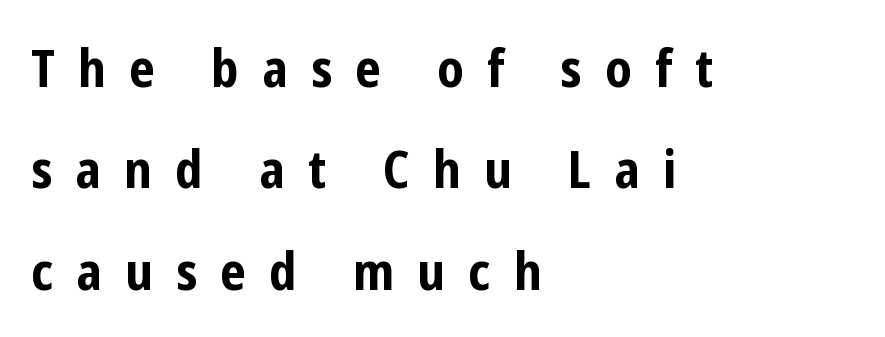
The image shows 52 px bold, condensed sans-serif type, upright; set left-aligned, loose line spacing (1.95x), unusually wide letter spacing (+0.45 em), not underlined; low stroke contrast and a medium x-height.
